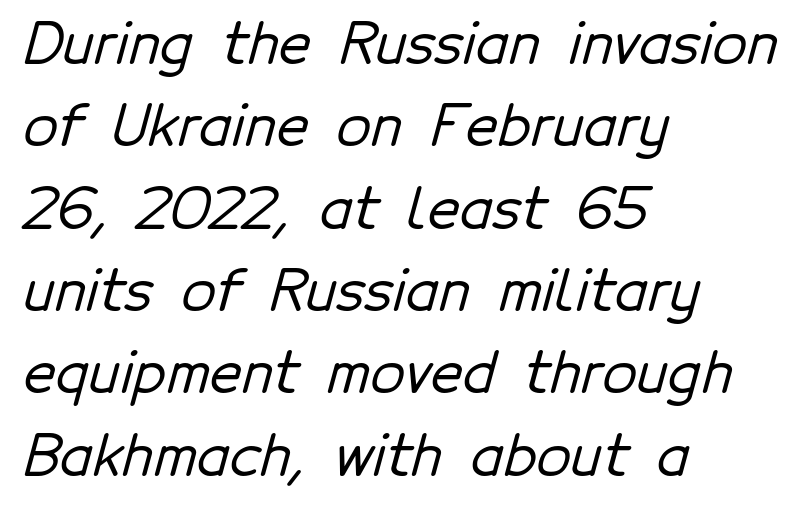
{"serif": "no", "width": "normal", "stroke_contrast": "low", "x_height": "medium", "monospaced": "no", "underline": "no", "align": "left", "line_spacing": "normal", "line_spacing_ratio": 1.47, "letter_spacing": "normal", "letter_spacing_em": 0.0, "glyph_px": 56}
